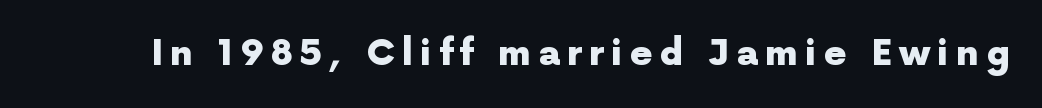
Q: Is the text bold? A: Yes.
Q: Is the text italic (slanted)? A: No, it is upright.
Q: Is the typeface a serif or a sans-serif typeface? A: Sans-serif.
Q: Is the text underlined? A: No.
Q: Width (condensed, normal, or wide)? A: Normal.
Q: x-height? A: Medium.
Q: Monospaced? A: No.
